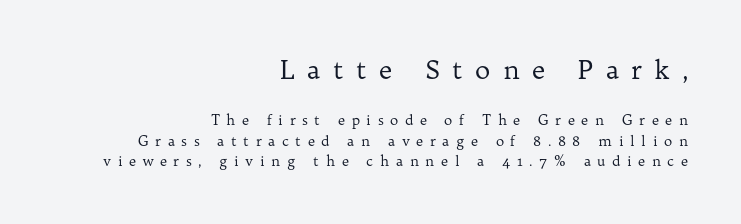
The image shows 26 px text type, upright; set right-aligned, normal line spacing (1.45x), unusually wide letter spacing (+0.47 em), not underlined; the first (top) block is 1.86x larger.
